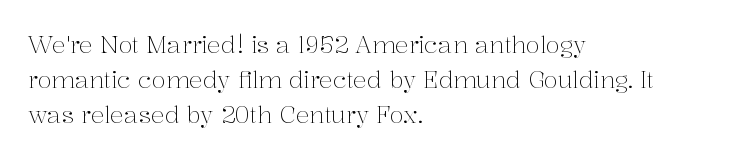
A typesetter would call this leading conventional body-copy spacing. Casual observation: everything's shoved over to the left. Counters stay open thanks to moderate or lighter strokes. The lettering stays uniformly vertical, giving the passage a roman look. No extra tracking has been applied to these lines. The gap between lines stays unmarked.
